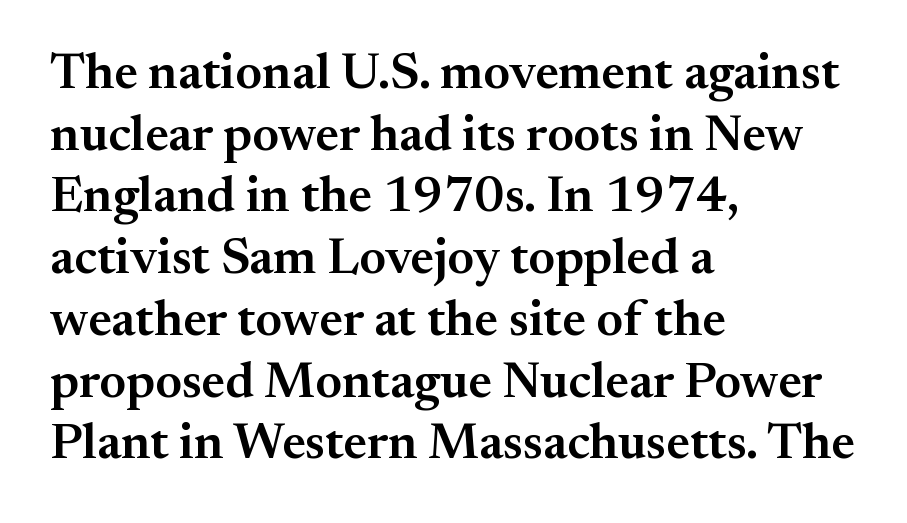
The image shows 51 px semibold serif type, upright; set left-aligned, line spacing 1.21x, normal letter spacing, not underlined; medium stroke contrast and a small x-height.
